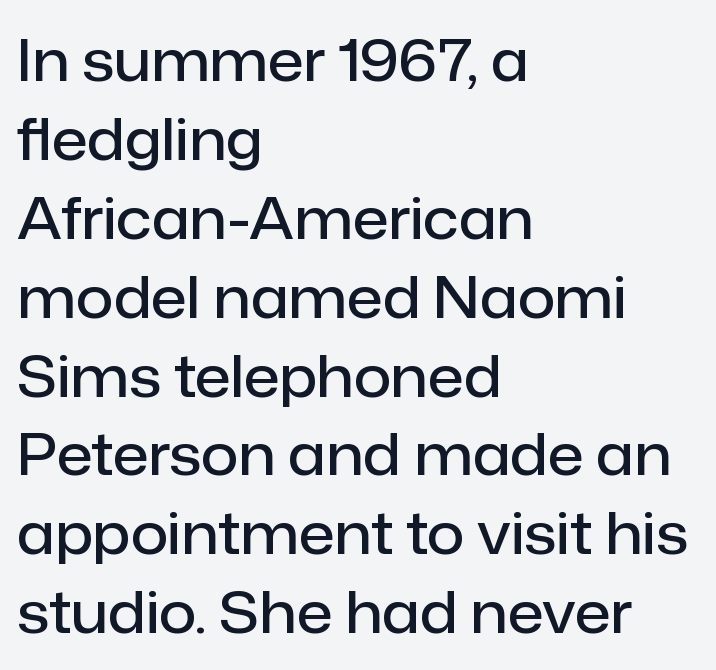
{"serif": "no", "italic": "no", "bold": "semi", "weight": "semibold", "width": "normal", "stroke_contrast": "low", "x_height": "medium", "monospaced": "no", "underline": "no", "align": "left", "line_spacing": "normal", "line_spacing_ratio": 1.36, "letter_spacing": "normal", "letter_spacing_em": 0.0, "glyph_px": 58}
